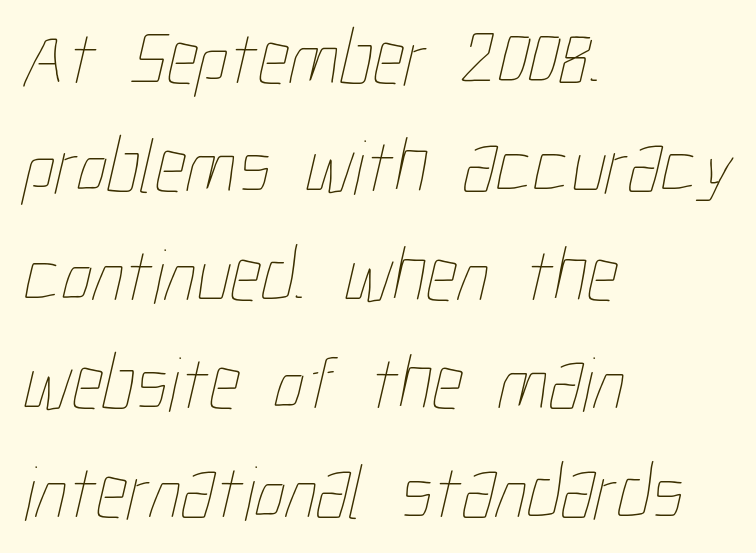
{"bold": "no", "weight": "thin", "width": "condensed", "stroke_contrast": "low", "x_height": "medium", "monospaced": "no", "underline": "no", "align": "left", "line_spacing": "normal", "line_spacing_ratio": 1.39, "letter_spacing": "normal", "letter_spacing_em": 0.0, "glyph_px": 78}
